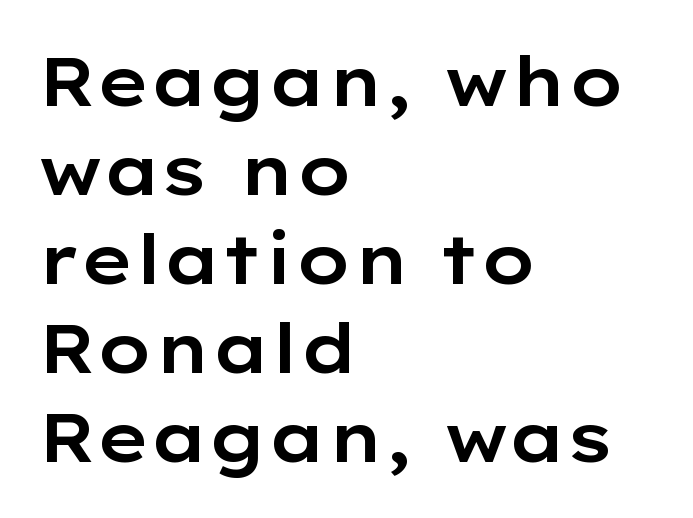
Q: Is the text italic (slanted)? A: No, it is upright.
Q: Is the typeface a serif or a sans-serif typeface? A: Sans-serif.
Q: Is the text underlined? A: No.
Q: How is the paragraph aligned? A: Left-aligned.
Q: Is the spacing between letters normal or unusually wide? A: Normal.
Q: Is the spacing between lines tight, normal or loose? A: Normal.
Q: Width (condensed, normal, or wide)? A: Wide.
Q: Stroke contrast? A: Low.
Q: x-height? A: Medium.
Q: Monospaced? A: No.
